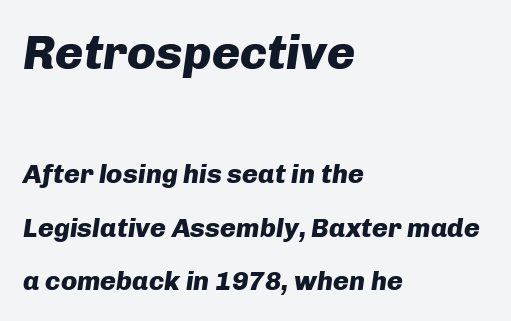
Q: Is the text bold? A: Yes.
Q: Is the text italic (slanted)? A: Yes, it leans right by about 8 degrees.
Q: Is the text underlined? A: No.
Q: How is the paragraph aligned? A: Left-aligned.
Q: Is the spacing between letters normal or unusually wide? A: Normal.
Q: Is the spacing between lines tight, normal or loose? A: Loose.
Q: Which block of text is set in a larger size, the first (top) or the second (bottom)? A: The first (top) one.
Q: Width (condensed, normal, or wide)? A: Normal.
Q: Stroke contrast? A: Low.
Q: x-height? A: Medium.
Q: Monospaced? A: No.
